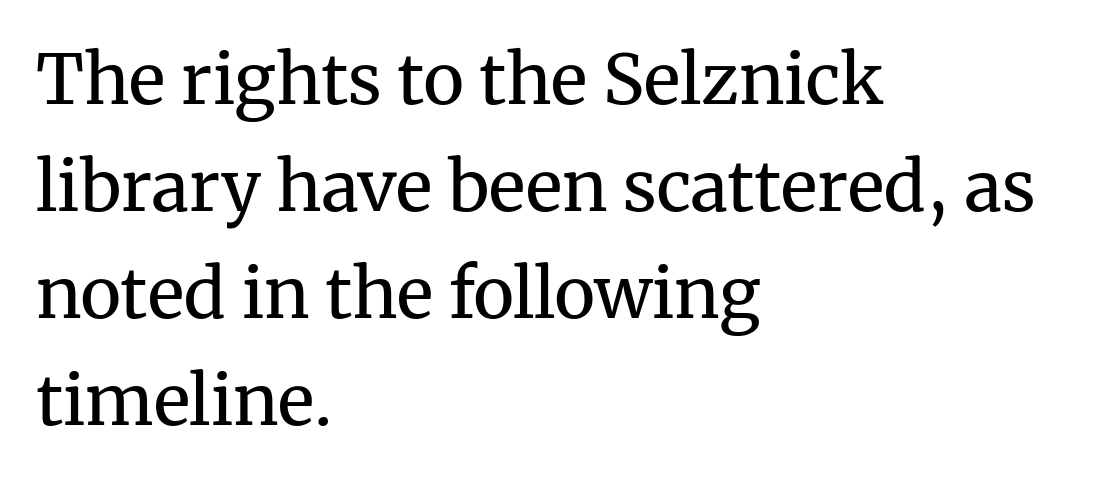
The image shows 69 px regular-weight serif type, upright; set left-aligned, normal line spacing (1.55x), normal letter spacing, not underlined; medium stroke contrast and a medium x-height.
